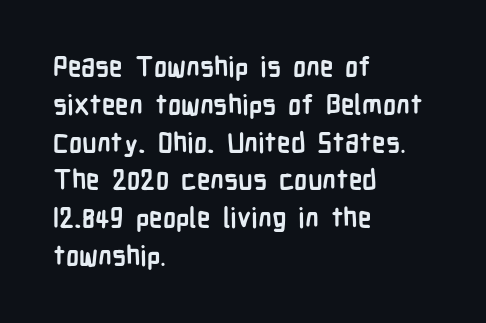
The image shows 27 px bold type, upright; set left-aligned, normal line spacing (1.4x), normal letter spacing, not underlined.
